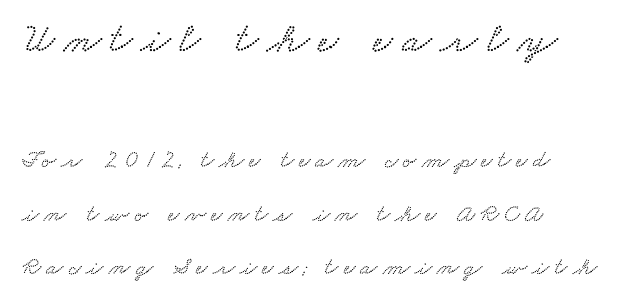
Regarding leading, the lines here are spaced well apart. The gaps between neighbouring characters are conspicuously large. Varying glyph widths throughout — classic text-font behaviour. Rule under the text: the space is simply empty. Line starts are locked; line ends wander. Size hierarchy here favors the leading block over the trailing one.
